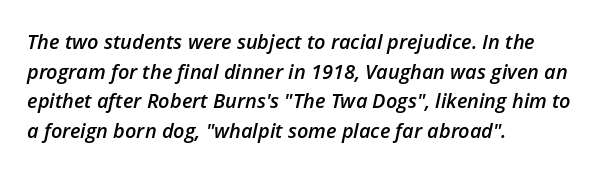
Glyph-to-glyph distance matches everyday printed text. This sample keeps an unexceptional amount of space between lines. The rag falls on the right side of this text block. Honestly, there is no underline to notice here at all. The strokes are fattened partway — semibold, not bold.
